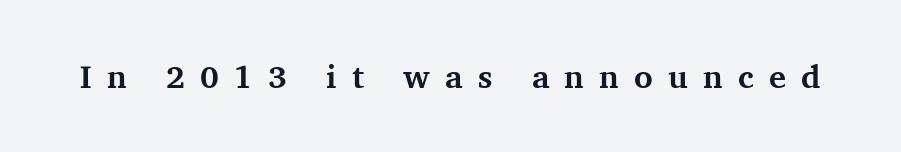
{"serif": "yes", "italic": "no", "bold": "yes", "weight": "bold", "width": "normal", "stroke_contrast": "medium", "x_height": "medium", "monospaced": "no", "underline": "no", "letter_spacing": "wide", "letter_spacing_em": 0.47, "glyph_px": 32}
